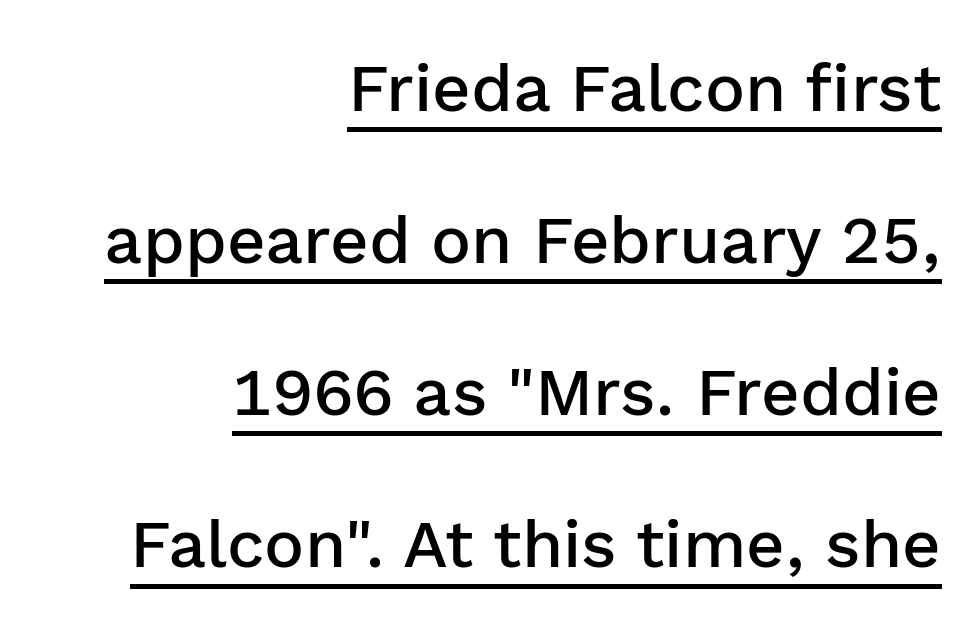
Caption: lettering with a line underneath. This sample is right-justified, so line beginnings fall wherever the words allow. Students, note that the glyphs here touch the page at normal intervals. Type style note: lacks serifs. Summary of vertical rhythm: relaxed, with wide interline spacing. A bit beefed up — I'd call it semibold rather than bold.
